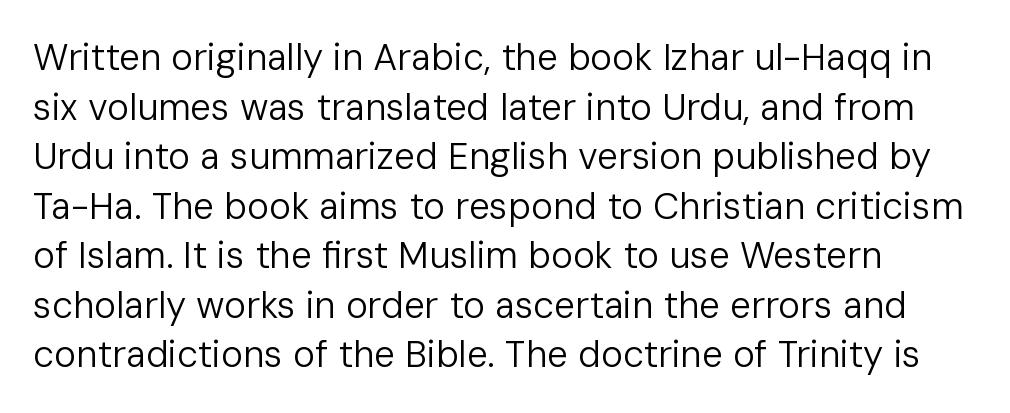
Q: Is the text bold? A: No.
Q: Is the text italic (slanted)? A: No, it is upright.
Q: Is the typeface a serif or a sans-serif typeface? A: Sans-serif.
Q: Is the text underlined? A: No.
Q: How is the paragraph aligned? A: Left-aligned.
Q: Is the spacing between letters normal or unusually wide? A: Normal.
Q: Is the spacing between lines tight, normal or loose? A: Normal.
Q: Width (condensed, normal, or wide)? A: Normal.
Q: Stroke contrast? A: Low.
Q: x-height? A: Medium.
Q: Monospaced? A: No.
